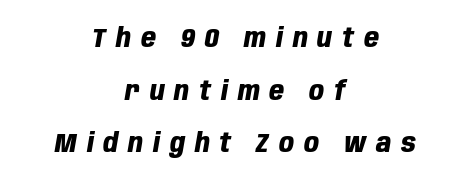
Q: Is the text bold? A: Yes.
Q: Is the text italic (slanted)? A: Yes, it leans right by about 10 degrees.
Q: Is the text underlined? A: No.
Q: How is the paragraph aligned? A: Centered.
Q: Is the spacing between letters normal or unusually wide? A: Unusually wide.
Q: Is the spacing between lines tight, normal or loose? A: Loose.
